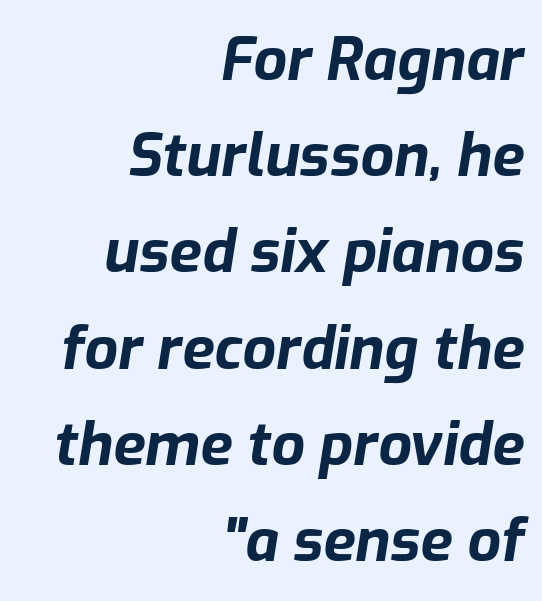
{"italic": "yes", "lean": "right", "slant_degrees": 9, "bold": "yes", "weight": "bold", "width": "normal", "stroke_contrast": "low", "x_height": "medium", "monospaced": "no", "underline": "no", "align": "right", "line_spacing": "normal", "line_spacing_ratio": 1.63, "letter_spacing": "normal", "letter_spacing_em": 0.0, "glyph_px": 59}
